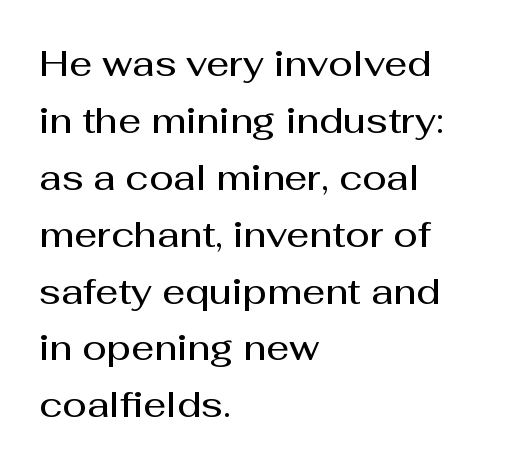
{"serif": "no", "italic": "no", "bold": "semi", "weight": "semibold", "width": "normal", "stroke_contrast": "medium", "x_height": "medium", "monospaced": "no", "underline": "no", "align": "left", "line_spacing": "normal", "line_spacing_ratio": 1.58, "letter_spacing": "normal", "letter_spacing_em": 0.0, "glyph_px": 36}
